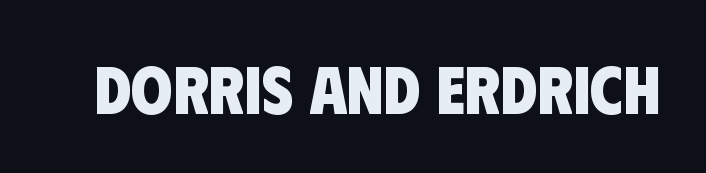
The image shows 67 px heavy, condensed sans-serif type; set normal letter spacing, not underlined; low stroke contrast and a large x-height.
